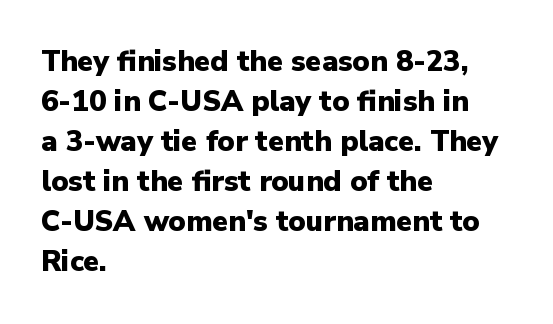
{"serif": "no", "italic": "no", "bold": "yes", "weight": "heavy", "width": "normal", "stroke_contrast": "low", "x_height": "medium", "monospaced": "no", "underline": "no", "align": "left", "line_spacing": "normal", "line_spacing_ratio": 1.38, "letter_spacing": "normal", "letter_spacing_em": 0.0, "glyph_px": 29}
